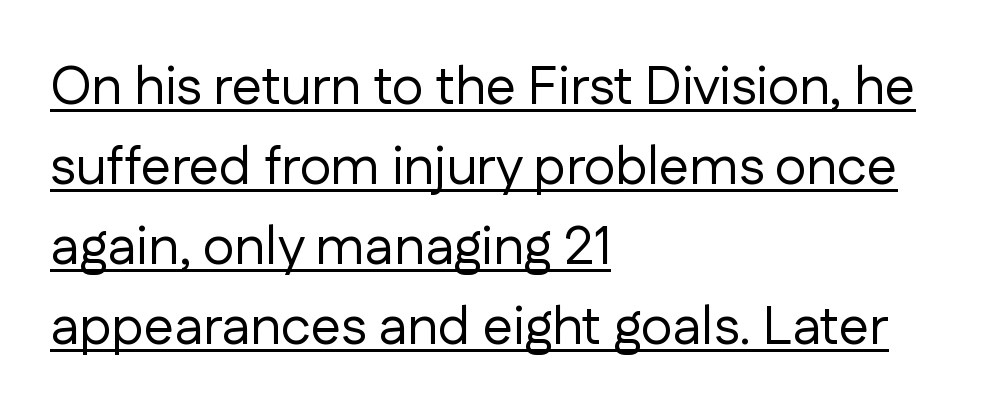
Examine the stroke ends and you'll find no serifs. Quick note: interline space is typical. Vertical stems look standard width or narrower in stroke. Characters remain perfectly vertical along every line.
